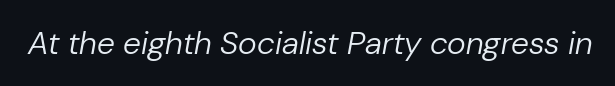
These lines are rendered in a variable-pitch font. How are the letters spaced? Ordinarily, with no added tracking. You can tell it's italic because the verticals aren't actually vertical. The strip under each line holds only bare page. Weight: regular or lighter.
